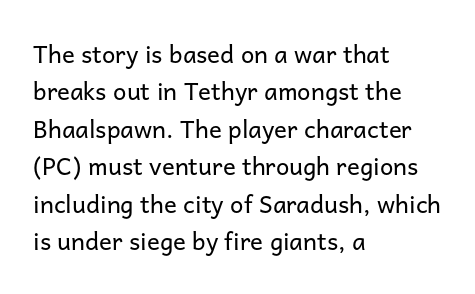
Q: Is the text bold? A: No.
Q: Is the text italic (slanted)? A: No, it is upright.
Q: Is the text underlined? A: No.
Q: How is the paragraph aligned? A: Left-aligned.
Q: Is the spacing between letters normal or unusually wide? A: Normal.
Q: Is the spacing between lines tight, normal or loose? A: Normal.
